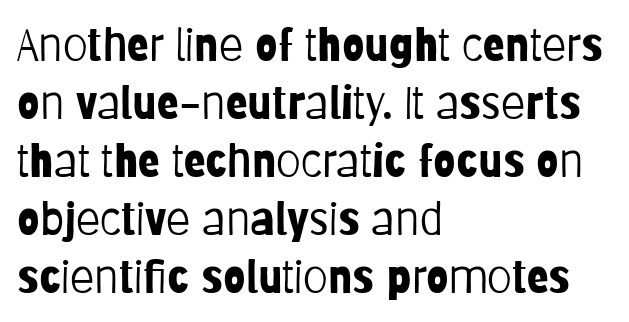
Character widths vary here, with narrow letters taking less room than wide ones. The zone under the glyphs is completely vacant. The letterforms sit at book weight or below. The type sits square on the baseline with zero lean.
